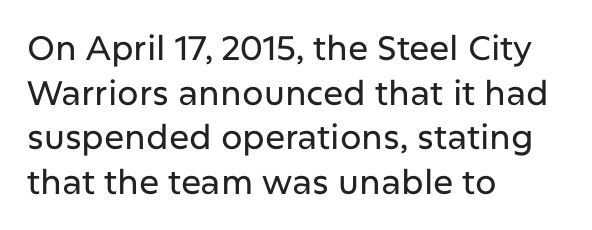
The image shows 34 px sans-serif type, upright; set left-aligned, normal line spacing (1.31x), normal letter spacing, not underlined; low stroke contrast and a medium x-height.
